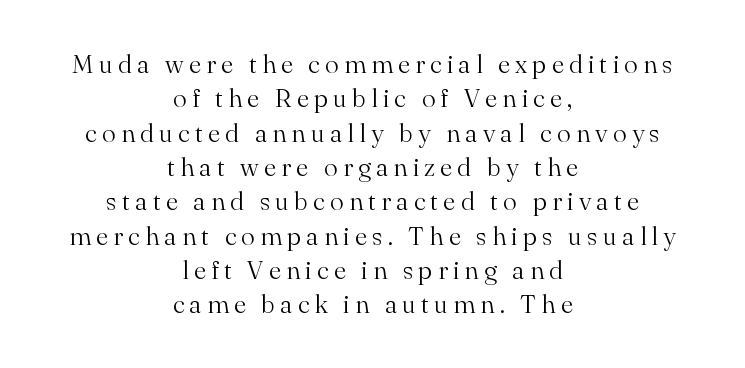
Posture: upright roman. The characters are drawn with everyday or finer stroke widths. If you measured baseline to baseline, you'd find a middling distance. Each row of text sits above clean, open space.
